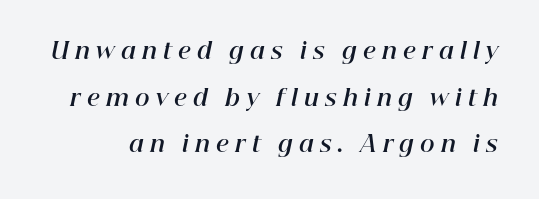
Q: Is the text bold? A: Yes.
Q: Is the text italic (slanted)? A: Yes, it leans right by about 12 degrees.
Q: Is the text underlined? A: No.
Q: Is the spacing between letters normal or unusually wide? A: Unusually wide.
Q: Is the spacing between lines tight, normal or loose? A: Loose.
